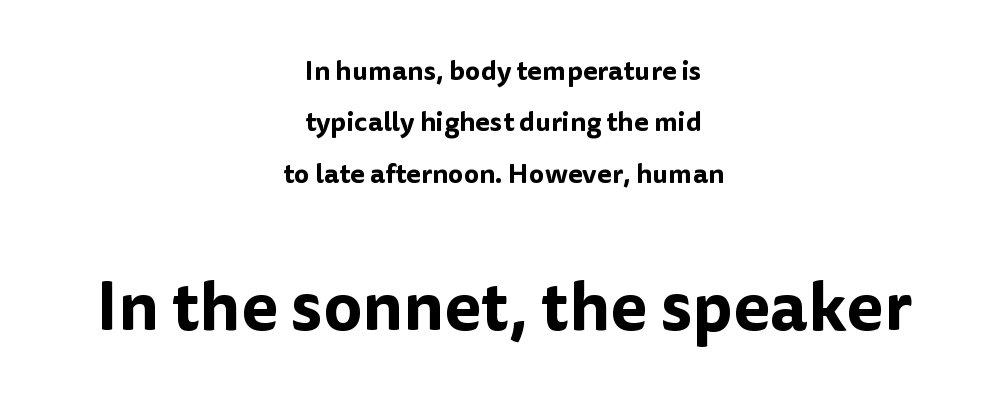
Q: Is the text italic (slanted)? A: No, it is upright.
Q: Is the typeface a serif or a sans-serif typeface? A: Sans-serif.
Q: Is the text underlined? A: No.
Q: How is the paragraph aligned? A: Centered.
Q: Is the spacing between letters normal or unusually wide? A: Normal.
Q: Is the spacing between lines tight, normal or loose? A: Loose.
Q: Which block of text is set in a larger size, the first (top) or the second (bottom)? A: The second (bottom) one.
Q: Width (condensed, normal, or wide)? A: Normal.
Q: Stroke contrast? A: Low.
Q: x-height? A: Medium.
Q: Monospaced? A: No.
